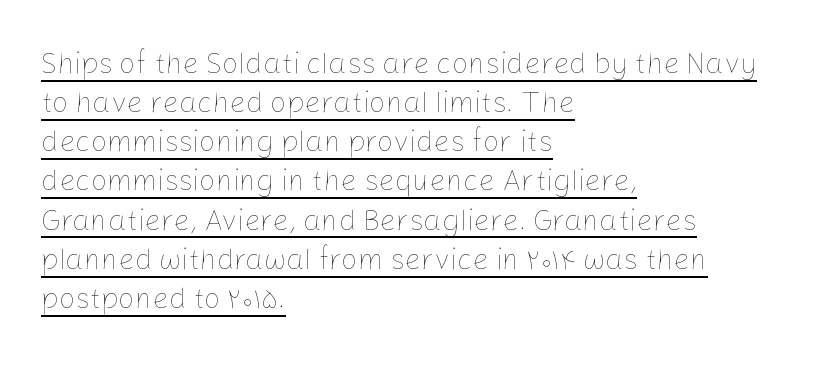
The image shows 29 px thin type, upright; set left-aligned, normal line spacing (1.35x), normal letter spacing, underlined; low stroke contrast and a medium x-height.
